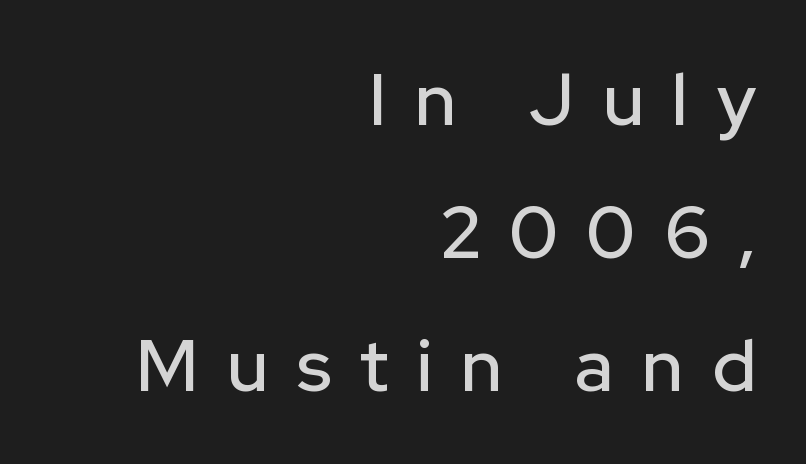
{"serif": "no", "italic": "no", "width": "normal", "stroke_contrast": "low", "x_height": "medium", "monospaced": "no", "underline": "no", "align": "right", "line_spacing_ratio": 1.82, "letter_spacing": "wide", "letter_spacing_em": 0.39, "glyph_px": 73}
